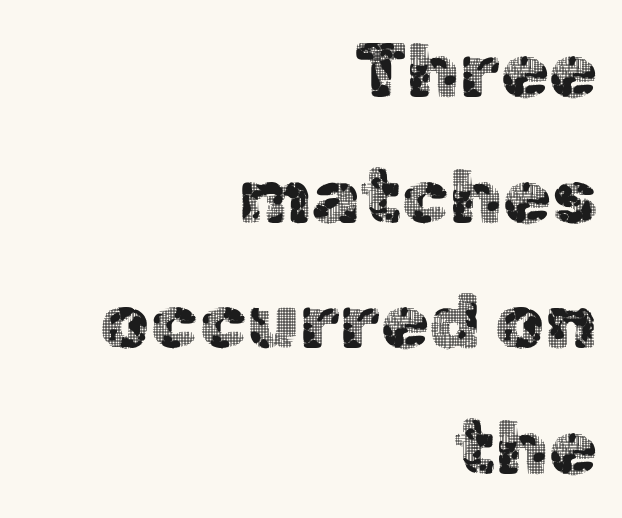
Font category for this specimen: sans-serif. A clean baseline with only descenders dipping below it. The font's upright variant was chosen for this text. You could call the tracking neutral — neither tight nor loose. The letters advance in unequal steps, a hallmark of proportional type.
